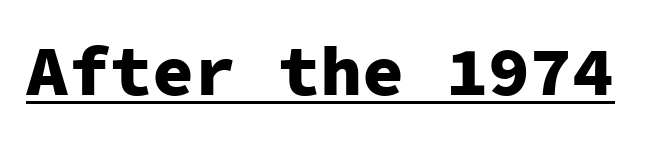
Q: Is the text bold? A: Yes.
Q: Is the text italic (slanted)? A: No, it is upright.
Q: Is the typeface a serif or a sans-serif typeface? A: Sans-serif.
Q: Is the text underlined? A: Yes.
Q: Is the spacing between letters normal or unusually wide? A: Normal.
Q: Width (condensed, normal, or wide)? A: Normal.
Q: Stroke contrast? A: Low.
Q: x-height? A: Medium.
Q: Monospaced? A: Yes.
